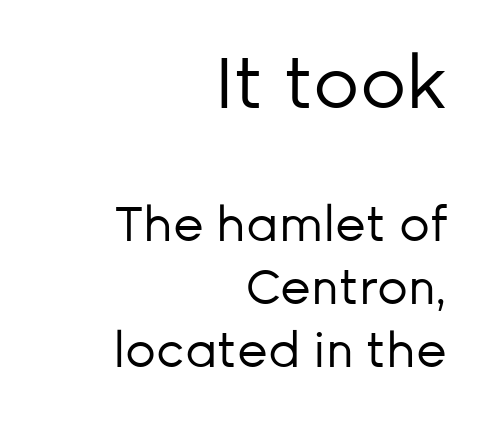
Q: Is the text bold? A: No.
Q: Is the text italic (slanted)? A: No, it is upright.
Q: Is the typeface a serif or a sans-serif typeface? A: Sans-serif.
Q: Is the text underlined? A: No.
Q: How is the paragraph aligned? A: Right-aligned.
Q: Is the spacing between letters normal or unusually wide? A: Normal.
Q: Is the spacing between lines tight, normal or loose? A: Normal.
Q: Which block of text is set in a larger size, the first (top) or the second (bottom)? A: The first (top) one.
Q: Width (condensed, normal, or wide)? A: Normal.
Q: Stroke contrast? A: Low.
Q: x-height? A: Medium.
Q: Monospaced? A: No.
